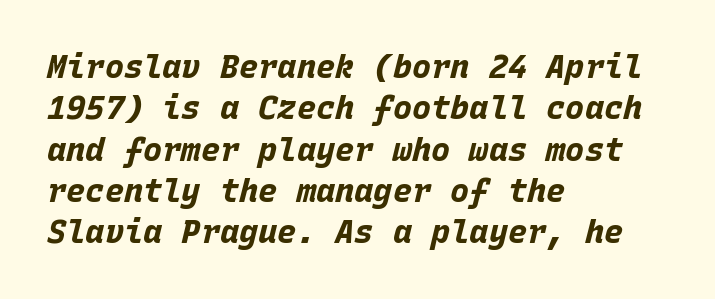
A classic flush-left, rag-right setting is used for this passage. Each letter, wide or thin by design, is forced into the same width here. No extra tracking has been applied to these lines. Posture: slanted. Stroke thickness is high; the sample reads as a true bold.
